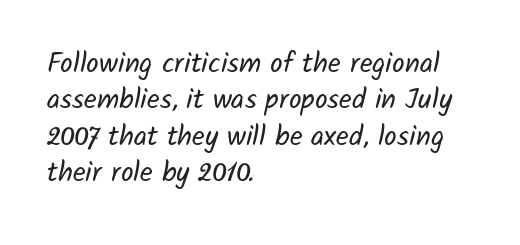
The image shows 28 px regular-weight sans-serif type; set left-aligned, normal line spacing (1.3x), normal letter spacing, not underlined; low stroke contrast and a medium x-height.
